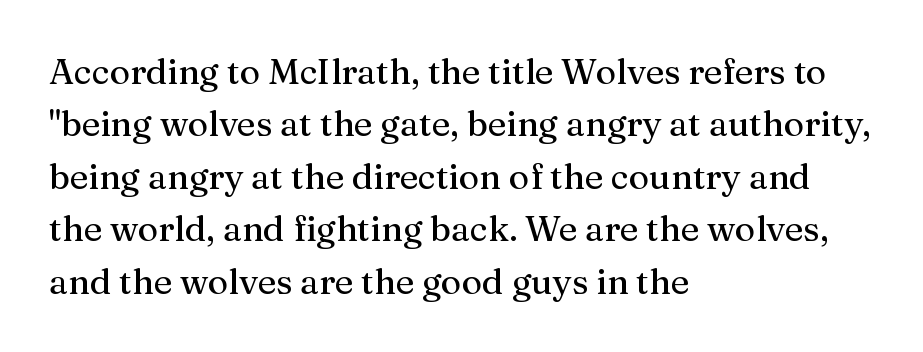
{"serif": "yes", "italic": "no", "width": "normal", "stroke_contrast": "medium", "x_height": "medium", "monospaced": "no", "underline": "no", "align": "left", "line_spacing": "normal", "line_spacing_ratio": 1.5, "letter_spacing": "normal", "letter_spacing_em": 0.0, "glyph_px": 35}
